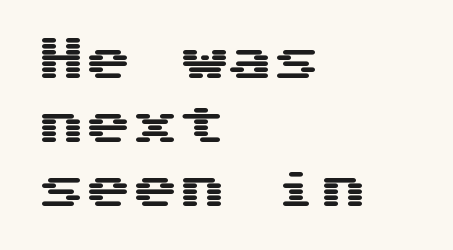
Q: Is the text italic (slanted)? A: No, it is upright.
Q: Is the typeface a serif or a sans-serif typeface? A: Sans-serif.
Q: Is the text underlined? A: No.
Q: How is the paragraph aligned? A: Left-aligned.
Q: Is the spacing between letters normal or unusually wide? A: Normal.
Q: Is the spacing between lines tight, normal or loose? A: Normal.
Q: Width (condensed, normal, or wide)? A: Wide.
Q: Stroke contrast? A: Medium.
Q: x-height? A: Medium.
